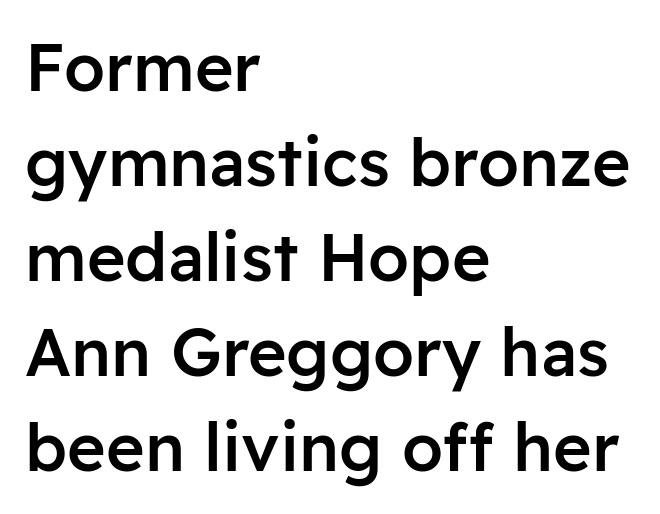
The face used here is proportionally spaced, like ordinary book or web type. Default kerning and tracking; the words read as compact shapes. Classification — sans serif. The passage shown stacks its lines at a standard gap. Where is the straight margin? On the left. Notice how the stems are strictly vertical — no italics here.
